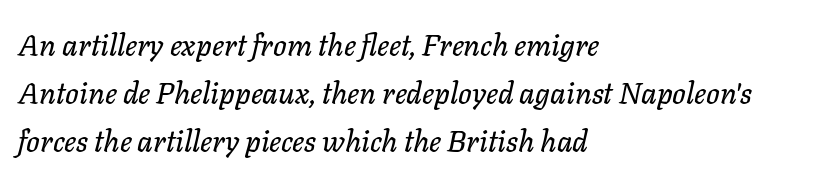
The strip under each line holds only bare page. You could call the tracking neutral — neither tight nor loose. The passage shown leans; its letterforms are oblique. Summary of vertical rhythm: regular, with standard interline spacing.
